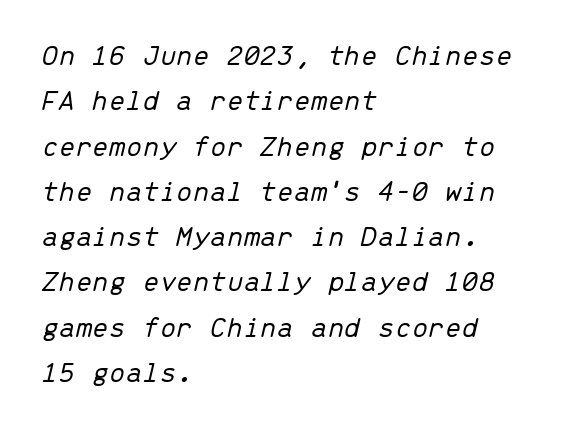
Q: Is the text bold? A: No.
Q: Is the text italic (slanted)? A: Yes, it leans right by about 13 degrees.
Q: Is the text underlined? A: No.
Q: How is the paragraph aligned? A: Left-aligned.
Q: Is the spacing between letters normal or unusually wide? A: Normal.
Q: Is the spacing between lines tight, normal or loose? A: Normal.
Q: Width (condensed, normal, or wide)? A: Normal.
Q: Stroke contrast? A: Low.
Q: x-height? A: Medium.
Q: Monospaced? A: Yes.
